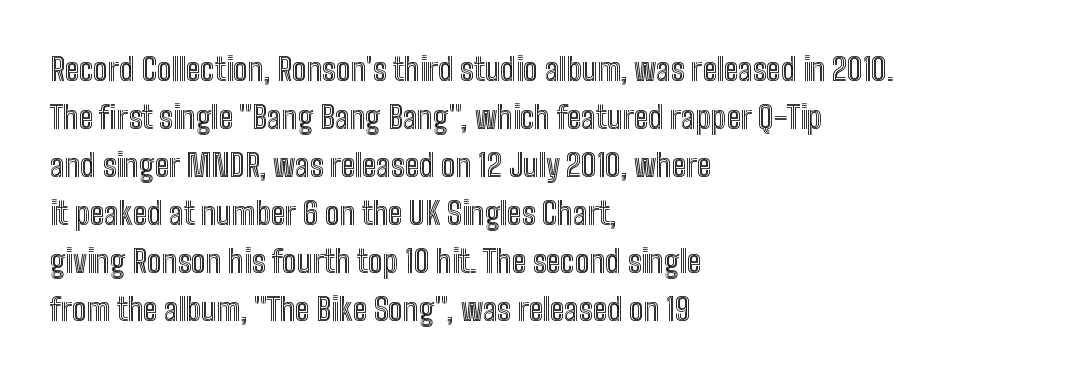
The image shows 31 px condensed type, upright; set left-aligned, normal line spacing (1.55x), normal letter spacing, not underlined; a medium x-height.
